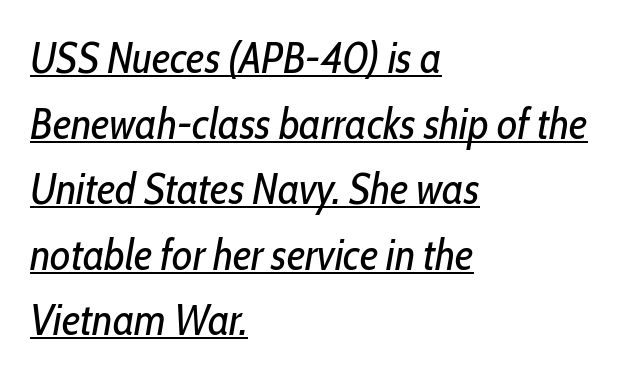
{"italic": "yes", "lean": "right", "slant_degrees": 10, "bold": "no", "weight": "regular", "width": "condensed", "stroke_contrast": "low", "x_height": "medium", "monospaced": "no", "underline": "yes", "align": "left", "line_spacing": "normal", "line_spacing_ratio": 1.49, "letter_spacing": "normal", "letter_spacing_em": 0.0, "glyph_px": 44}
